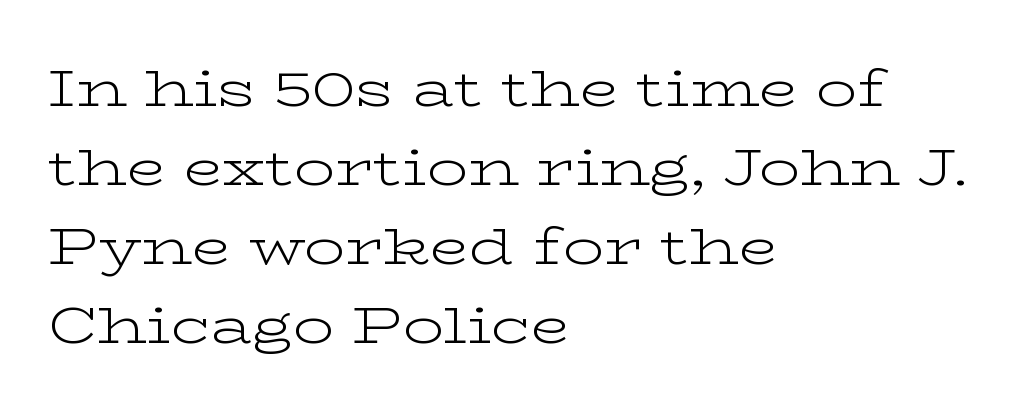
The image shows 51 px light, wide serif type, upright; set left-aligned, normal line spacing (1.55x), normal letter spacing, not underlined; low stroke contrast and a medium x-height.
